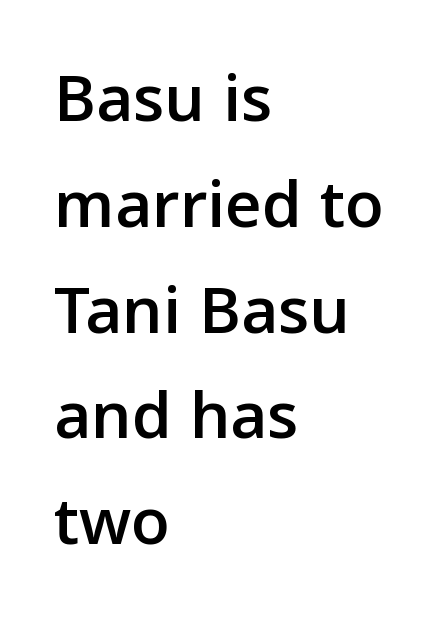
The image shows 71 px sans-serif type, upright; set left-aligned, normal line spacing (1.49x), normal letter spacing, not underlined; low stroke contrast and a medium x-height.
